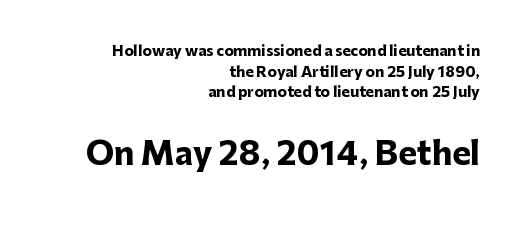
Q: Is the text bold? A: Yes.
Q: Is the text italic (slanted)? A: No, it is upright.
Q: Is the typeface a serif or a sans-serif typeface? A: Sans-serif.
Q: Is the text underlined? A: No.
Q: How is the paragraph aligned? A: Right-aligned.
Q: Is the spacing between letters normal or unusually wide? A: Normal.
Q: Is the spacing between lines tight, normal or loose? A: Normal.
Q: Which block of text is set in a larger size, the first (top) or the second (bottom)? A: The second (bottom) one.
Q: Width (condensed, normal, or wide)? A: Normal.
Q: Stroke contrast? A: Low.
Q: x-height? A: Medium.
Q: Monospaced? A: No.
